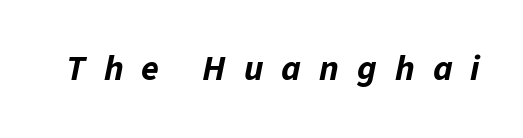
Q: Is the text bold? A: Yes.
Q: Is the text italic (slanted)? A: Yes, it leans right by about 11 degrees.
Q: Is the text underlined? A: No.
Q: Is the spacing between letters normal or unusually wide? A: Unusually wide.
Q: Width (condensed, normal, or wide)? A: Normal.
Q: Stroke contrast? A: Low.
Q: x-height? A: Medium.
Q: Monospaced? A: No.
